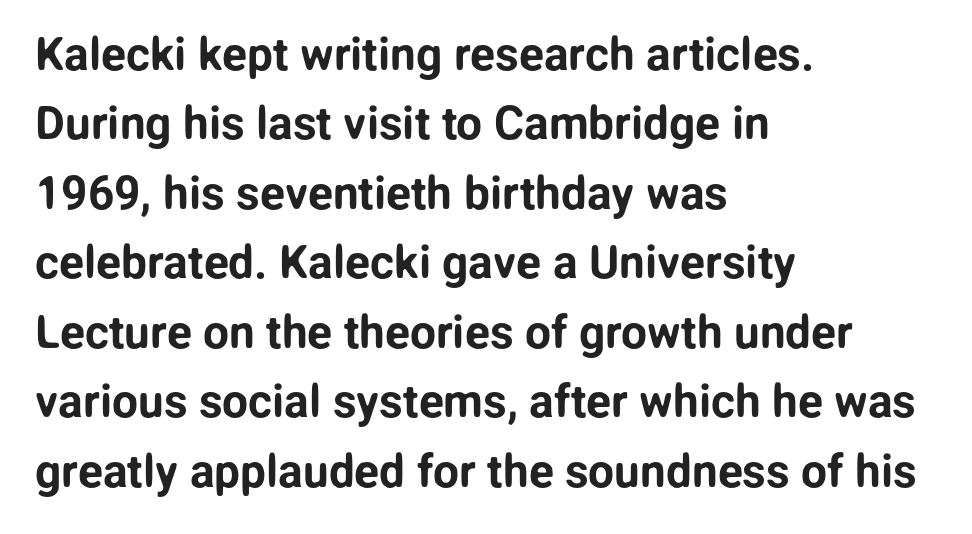
{"serif": "no", "italic": "no", "width": "normal", "stroke_contrast": "low", "x_height": "medium", "monospaced": "no", "underline": "no", "align": "left", "line_spacing": "normal", "line_spacing_ratio": 1.51, "letter_spacing": "normal", "letter_spacing_em": 0.0, "glyph_px": 46}
